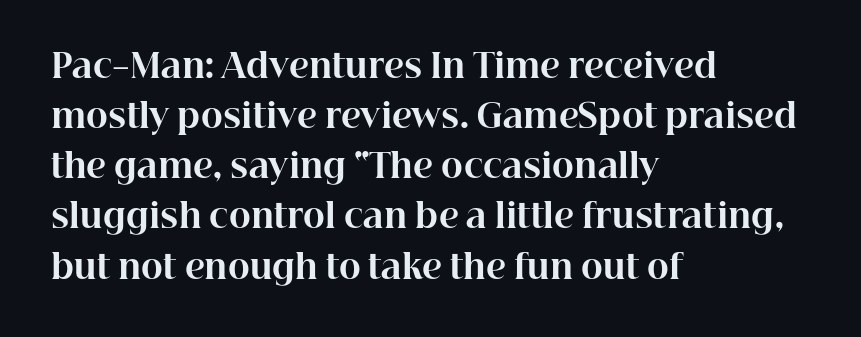
The image shows 33 px bold serif type, upright; set left-aligned, normal line spacing (1.52x), normal letter spacing, not underlined; high stroke contrast and a medium x-height.
